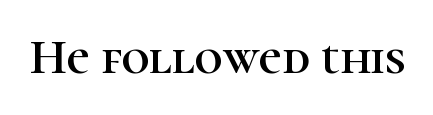
The image shows 49 px serif type, upright; set normal letter spacing, not underlined; high stroke contrast and a medium x-height.
